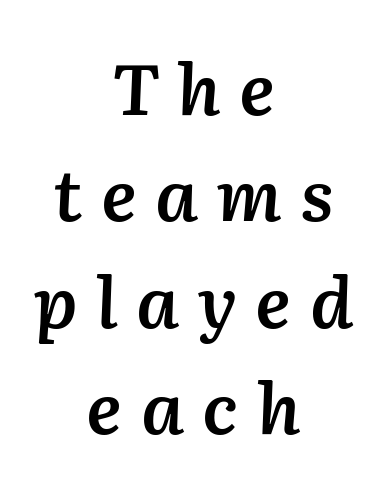
Does the leading feel generous? No, just average. Quick note: italic. Varying glyph widths throughout — classic text-font behaviour. These lines have a slow, spaced-out rhythm from letter to letter.
